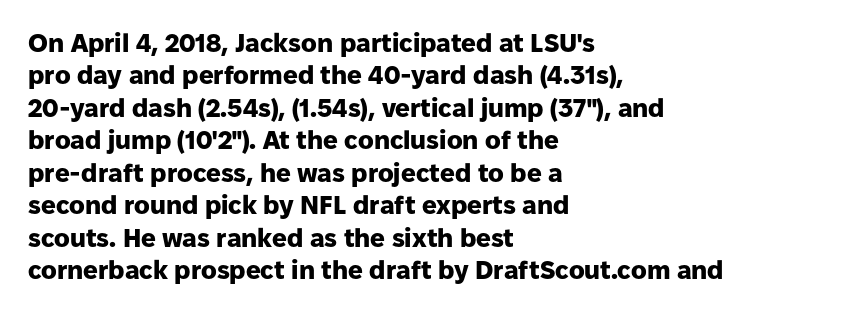
The image shows 26 px bold type, upright; set left-aligned, normal line spacing (1.25x), normal letter spacing, not underlined.
